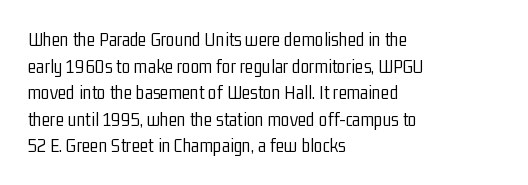
{"italic": "no", "bold": "no", "underline": "no", "align": "left", "line_spacing": "normal", "line_spacing_ratio": 1.33, "letter_spacing": "normal", "letter_spacing_em": 0.0, "glyph_px": 20}
